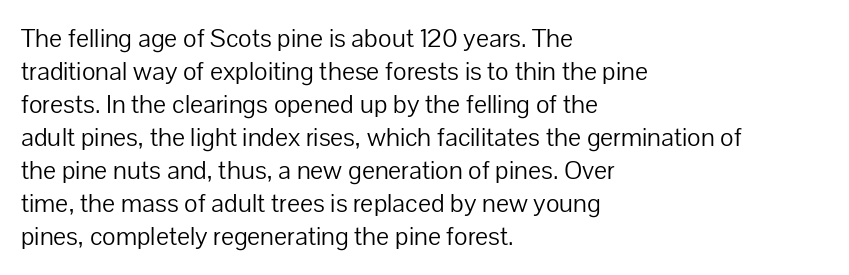
{"italic": "no", "bold": "no", "underline": "no", "align": "left", "line_spacing": "normal", "line_spacing_ratio": 1.27, "letter_spacing": "normal", "letter_spacing_em": 0.0, "glyph_px": 26}
